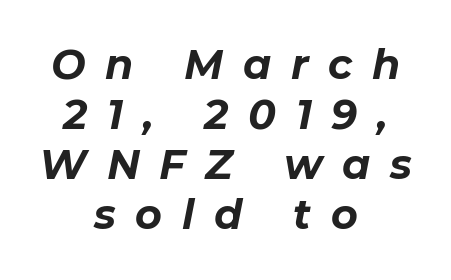
{"italic": "yes", "lean": "right", "slant_degrees": 11, "bold": "yes", "weight": "bold", "width": "normal", "stroke_contrast": "low", "x_height": "medium", "monospaced": "no", "underline": "no", "align": "center", "line_spacing_ratio": 1.22, "letter_spacing": "wide", "letter_spacing_em": 0.48, "glyph_px": 41}
